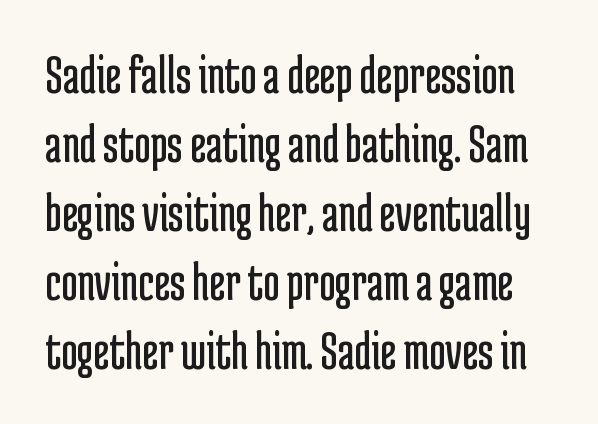
Q: Is the text bold? A: No.
Q: Is the text italic (slanted)? A: No, it is upright.
Q: Is the typeface a serif or a sans-serif typeface? A: Sans-serif.
Q: Is the text underlined? A: No.
Q: Is the spacing between letters normal or unusually wide? A: Normal.
Q: Width (condensed, normal, or wide)? A: Condensed.
Q: Stroke contrast? A: Low.
Q: x-height? A: Medium.
Q: Monospaced? A: No.
